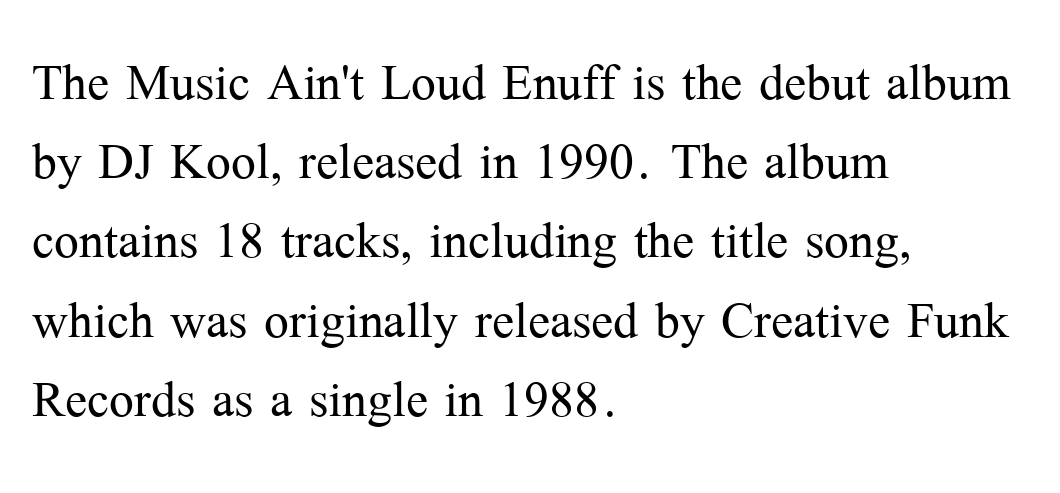
The space directly below the letters is spotless. Proportional: the letters do not fall into vertical columns. This reads as an unemphasized weight, regular at the heaviest. A typesetter would call this zero additional tracking. The glyphs in this specimen are seriffed.
